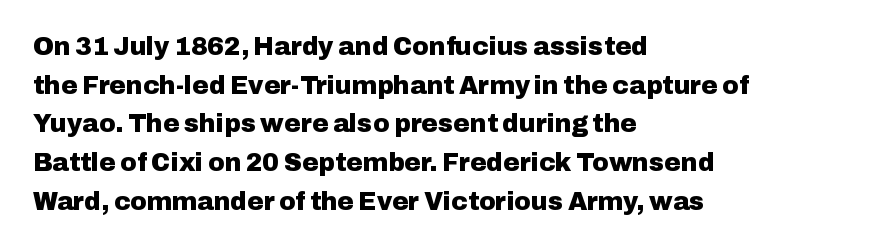
Q: Is the text bold? A: Yes.
Q: Is the text italic (slanted)? A: No, it is upright.
Q: Is the text underlined? A: No.
Q: How is the paragraph aligned? A: Left-aligned.
Q: Is the spacing between letters normal or unusually wide? A: Normal.
Q: Is the spacing between lines tight, normal or loose? A: Normal.
